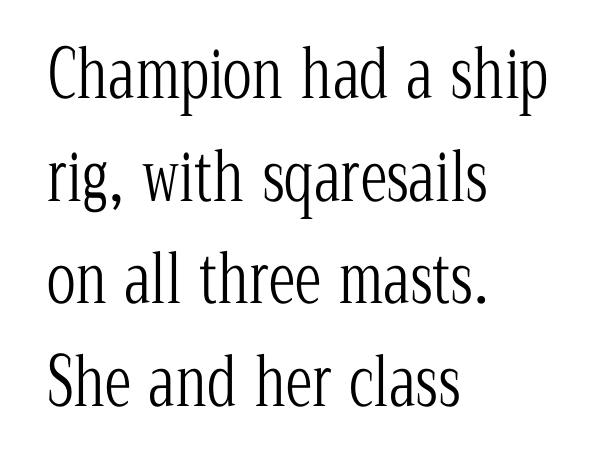
The image shows 67 px light, condensed serif type, upright; set left-aligned, normal line spacing (1.53x), normal letter spacing, not underlined; low stroke contrast and a medium x-height.
